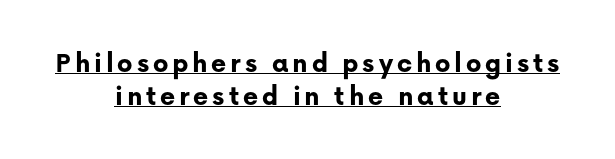
The image shows 29 px bold sans-serif type, upright; set centered, tight line spacing (1.14x), underlined; low stroke contrast and a medium x-height.
